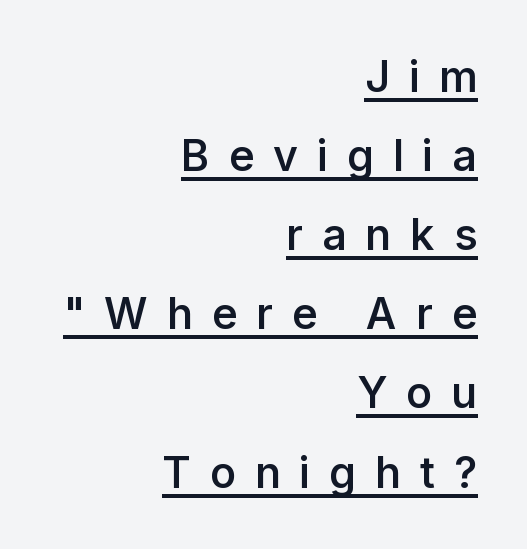
The image shows 43 px semibold sans-serif type, upright; set right-aligned, line spacing 1.84x, unusually wide letter spacing (+0.44 em), underlined; low stroke contrast and a medium x-height.
